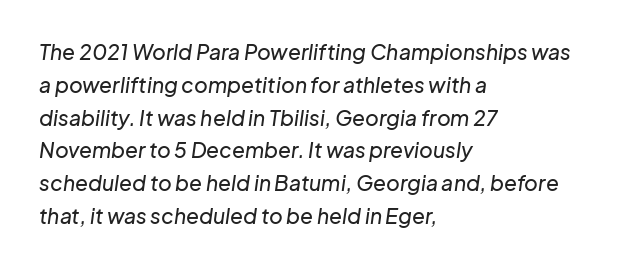
Italic? Definitely — the glyphs are oblique. The rendering anchors every line to the left-hand side. A typesetter would call this leading conventional body-copy spacing. No word sits above an underline. Spacing between characters is what you'd get straight out of the box.
